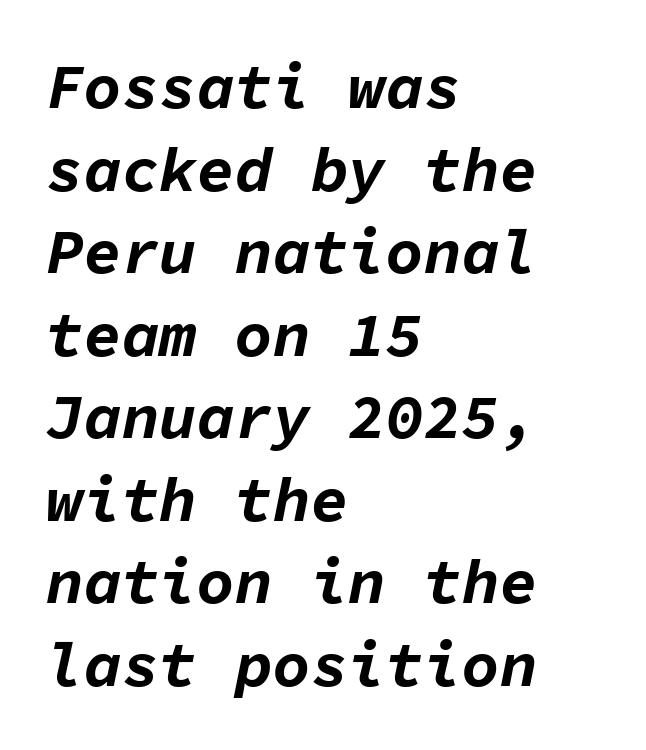
Line spacing here is normal. The gaps between neighbouring characters are ordinary and unremarkable. Check the space under the baseline: it is left empty. Plenty of ink on the page — the face is bold.
